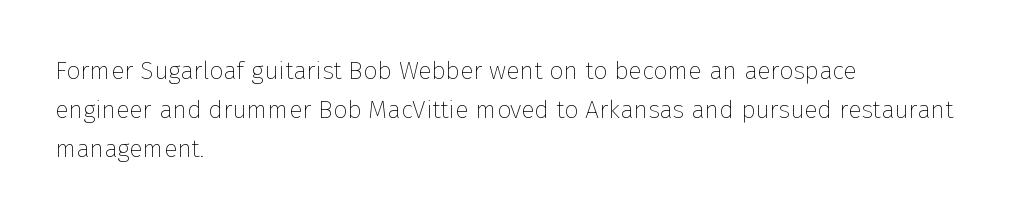
The image shows 25 px text type, upright; set left-aligned, normal line spacing (1.56x), normal letter spacing, not underlined.
